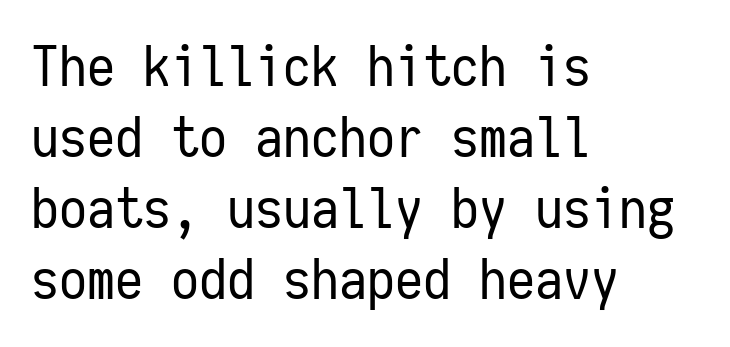
Q: Is the text bold? A: No.
Q: Is the text italic (slanted)? A: No, it is upright.
Q: Is the typeface a serif or a sans-serif typeface? A: Sans-serif.
Q: Is the text underlined? A: No.
Q: How is the paragraph aligned? A: Left-aligned.
Q: Is the spacing between letters normal or unusually wide? A: Normal.
Q: Is the spacing between lines tight, normal or loose? A: Normal.
Q: Width (condensed, normal, or wide)? A: Condensed.
Q: Stroke contrast? A: Low.
Q: x-height? A: Medium.
Q: Monospaced? A: Yes.
